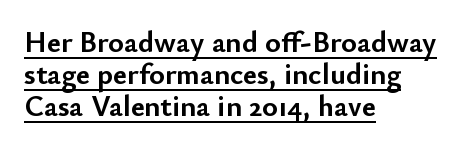
{"serif": "no", "italic": "no", "bold": "yes", "weight": "semibold", "width": "normal", "stroke_contrast": "low", "x_height": "small", "monospaced": "no", "underline": "yes", "align": "left", "line_spacing": "tight", "line_spacing_ratio": 1.06, "letter_spacing": "normal", "letter_spacing_em": 0.0, "glyph_px": 30}
